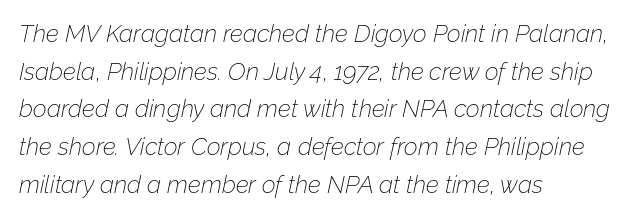
Which margin do the lines hug? The left one — the right edge is uneven. If you drew a line through each stem, it would be angled. Default kerning and tracking; the words read as compact shapes. Words float on clear page, feet unadorned. The strokes are not fattened; the text isn't bold. Normally led — the rows are evenly, conventionally spaced.
